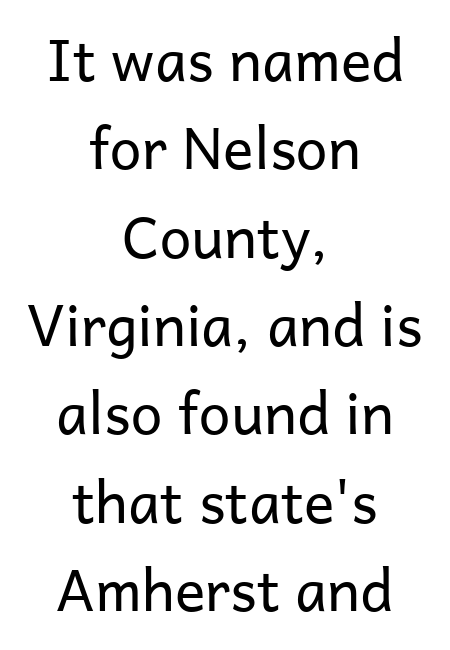
Q: Is the text bold? A: No.
Q: Is the text italic (slanted)? A: No, it is upright.
Q: Is the typeface a serif or a sans-serif typeface? A: Sans-serif.
Q: Is the text underlined? A: No.
Q: How is the paragraph aligned? A: Centered.
Q: Is the spacing between letters normal or unusually wide? A: Normal.
Q: Is the spacing between lines tight, normal or loose? A: Normal.
Q: Width (condensed, normal, or wide)? A: Normal.
Q: Stroke contrast? A: Low.
Q: x-height? A: Medium.
Q: Monospaced? A: No.
